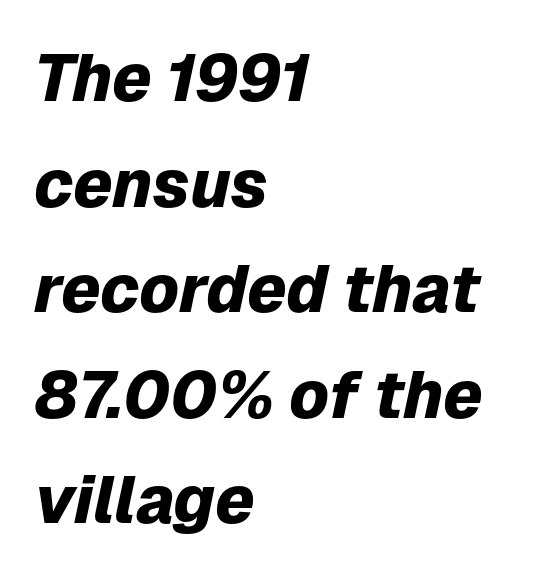
Q: Is the text bold? A: Yes.
Q: Is the text italic (slanted)? A: Yes, it leans right by about 12 degrees.
Q: Is the text underlined? A: No.
Q: How is the paragraph aligned? A: Left-aligned.
Q: Is the spacing between letters normal or unusually wide? A: Normal.
Q: Is the spacing between lines tight, normal or loose? A: Normal.
Q: Width (condensed, normal, or wide)? A: Normal.
Q: Stroke contrast? A: Low.
Q: x-height? A: Medium.
Q: Monospaced? A: No.
